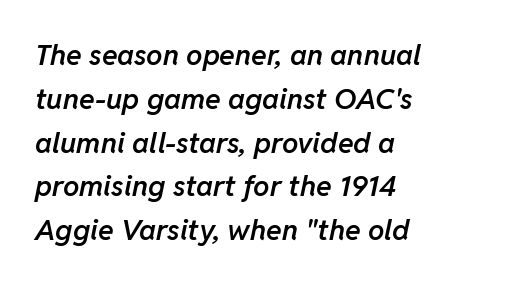
{"italic": "yes", "lean": "right", "slant_degrees": 11, "bold": "semi", "weight": "semibold", "width": "normal", "stroke_contrast": "low", "x_height": "medium", "monospaced": "no", "underline": "no", "align": "left", "line_spacing": "normal", "line_spacing_ratio": 1.51, "letter_spacing": "normal", "letter_spacing_em": 0.0, "glyph_px": 29}
